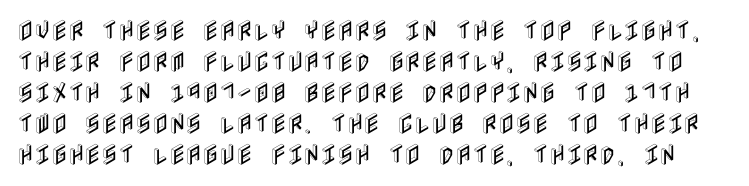
The designer left line spacing at the default. The letters stand straight up with perfectly vertical stems. Here the glyphs are tracked normally, forming tight word shapes. Descender tails drop into unmarked territory.
